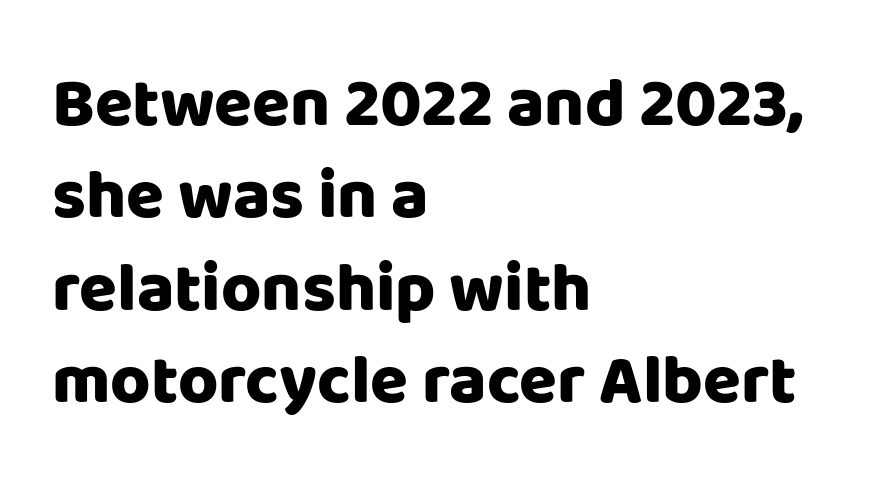
Q: Is the text bold? A: Yes.
Q: Is the text italic (slanted)? A: No, it is upright.
Q: Is the typeface a serif or a sans-serif typeface? A: Sans-serif.
Q: Is the text underlined? A: No.
Q: How is the paragraph aligned? A: Left-aligned.
Q: Is the spacing between letters normal or unusually wide? A: Normal.
Q: Is the spacing between lines tight, normal or loose? A: Normal.
Q: Width (condensed, normal, or wide)? A: Normal.
Q: Stroke contrast? A: Low.
Q: x-height? A: Large.
Q: Monospaced? A: No.
